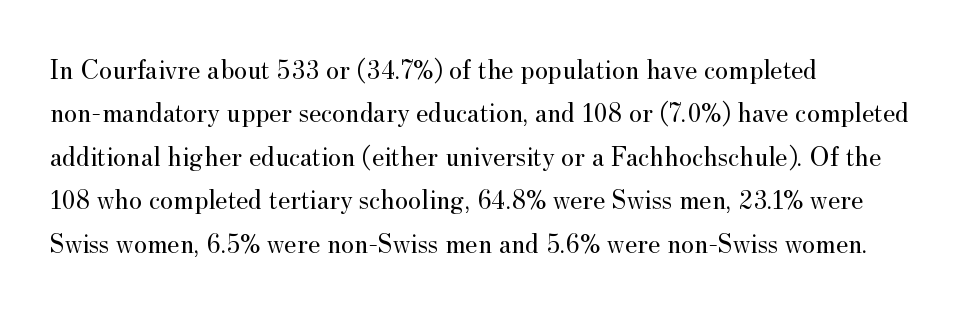
Evenly set lines give the paragraph a standard silhouette. No extra ink here — the face is not bold. The zone under the glyphs is completely vacant. Looks like regular typesetting: each glyph gets only the width it needs. Every character sits straight up, as roman type does.
